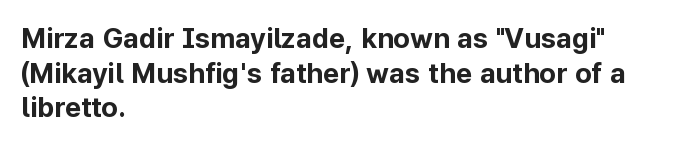
Q: Is the text bold? A: Yes.
Q: Is the text italic (slanted)? A: No, it is upright.
Q: Is the typeface a serif or a sans-serif typeface? A: Sans-serif.
Q: Is the text underlined? A: No.
Q: How is the paragraph aligned? A: Left-aligned.
Q: Is the spacing between letters normal or unusually wide? A: Normal.
Q: Width (condensed, normal, or wide)? A: Normal.
Q: Stroke contrast? A: Low.
Q: x-height? A: Medium.
Q: Monospaced? A: No.
